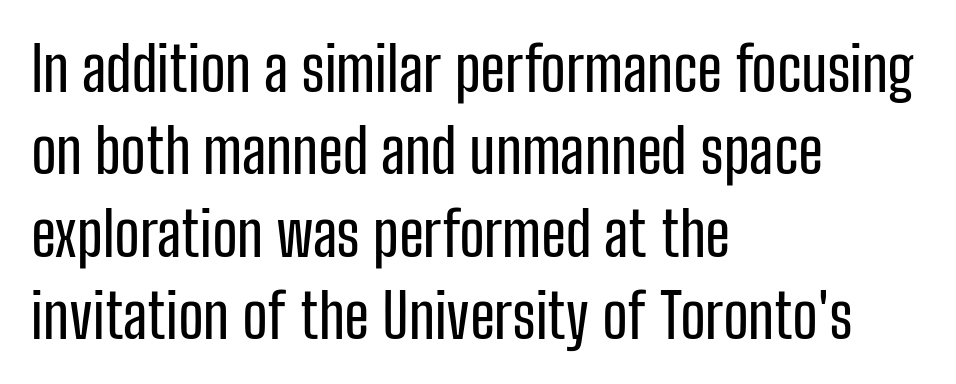
Think of a printed novel: that variable character pitch is what you see here. Look at the bottom of the vertical strokes: they stop flat, with no serifs. You could call the tracking neutral — neither tight nor loose. This sample uses an upright cut, with every glyph sitting square on the baseline. No word sits above an underline. The rows are spaced the way most documents space them.
